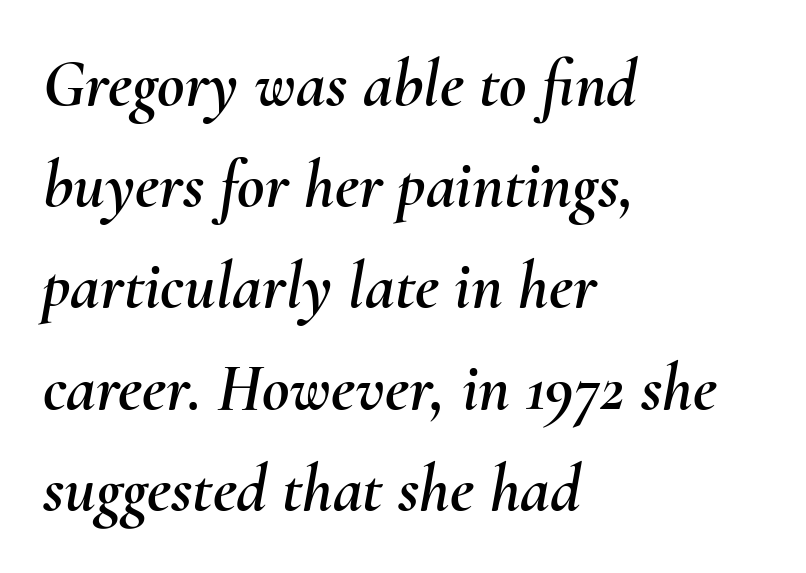
{"italic": "yes", "lean": "right", "slant_degrees": 10, "width": "normal", "stroke_contrast": "medium", "x_height": "small", "monospaced": "no", "underline": "no", "align": "left", "line_spacing": "normal", "line_spacing_ratio": 1.51, "letter_spacing": "normal", "letter_spacing_em": 0.0, "glyph_px": 67}
